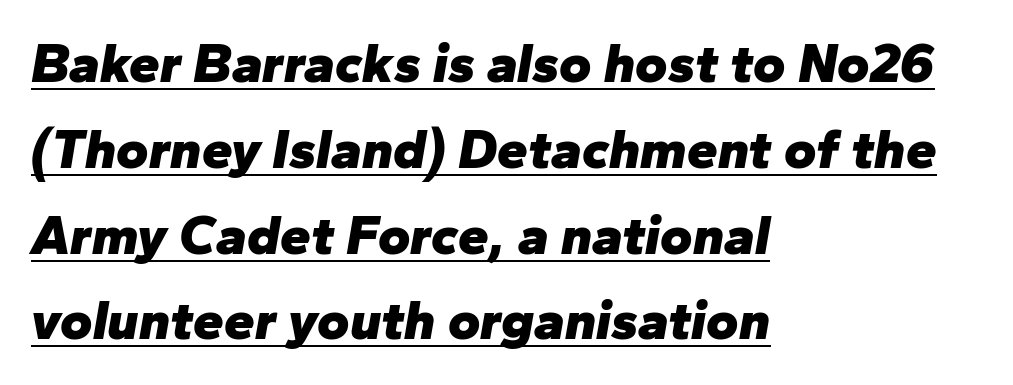
Is there an underline? Yes — a line sits under the letters. Horizontally, the lines are justified to the leading edge only. Compared with an ordinary text face, these strokes are far heavier — a full bold. Interline gaps are of average width in this sample. The face used here is proportionally spaced, like ordinary book or web type.
